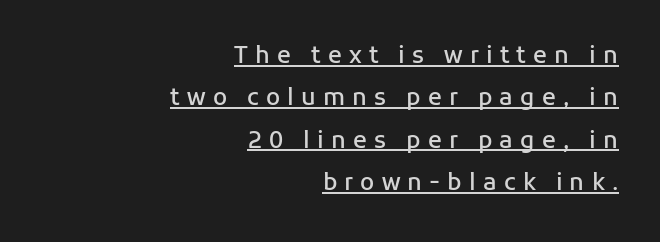
Is there an underline? Yes — a line sits under the letters. Students, this is semibold: more ink than regular, less than bold. This is the regular roman posture of the typeface. Where is the straight margin? On the right. The letters are spread apart with noticeably loose tracking.
